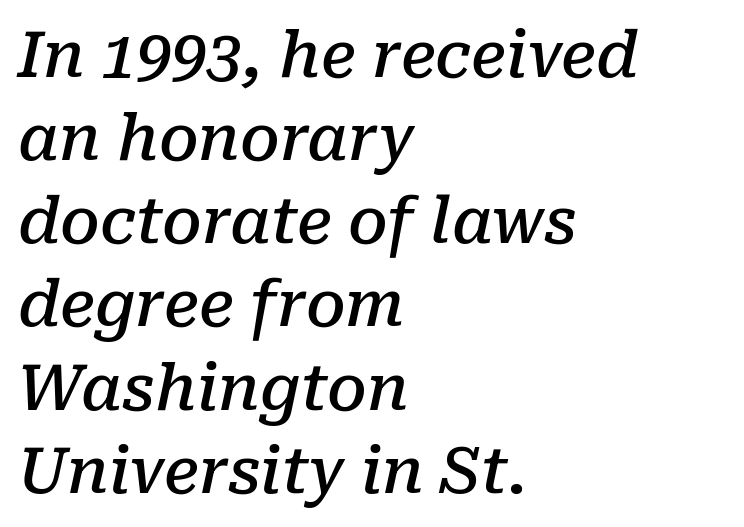
The image shows 63 px semibold serif type, italic (leaning right); set left-aligned, normal line spacing (1.32x), normal letter spacing, not underlined; low stroke contrast and a medium x-height.
